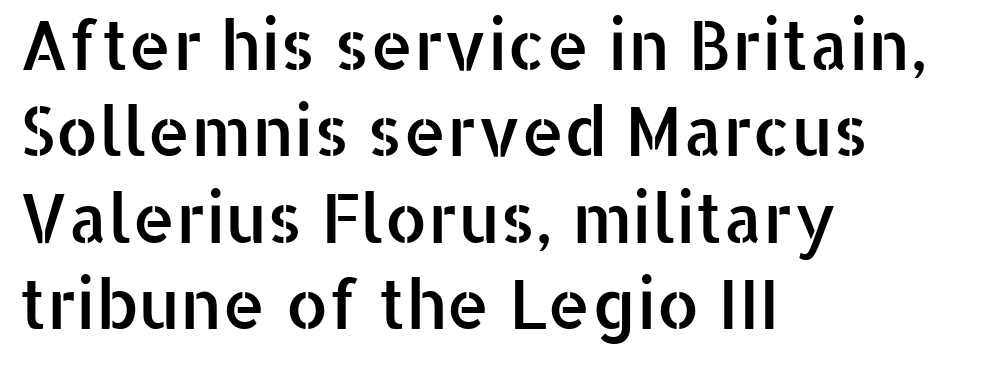
The image shows 68 px sans-serif type, upright; set left-aligned, normal line spacing (1.27x), normal letter spacing, not underlined; low stroke contrast and a medium x-height.
